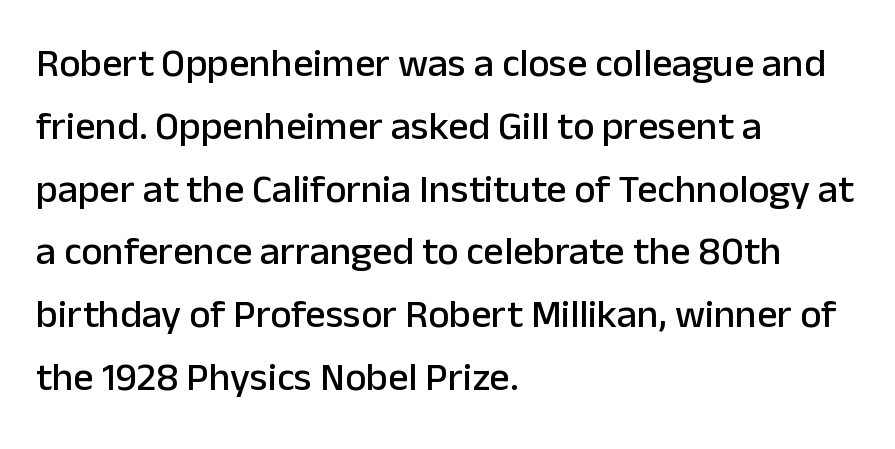
{"serif": "no", "italic": "no", "width": "normal", "stroke_contrast": "low", "x_height": "medium", "monospaced": "no", "underline": "no", "align": "left", "line_spacing": "normal", "line_spacing_ratio": 1.57, "letter_spacing": "normal", "letter_spacing_em": 0.0, "glyph_px": 40}
